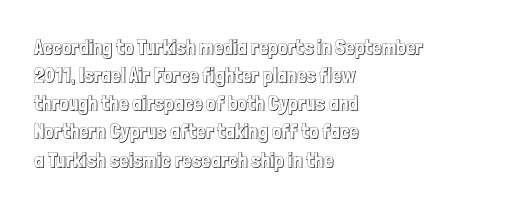
Q: Is the text italic (slanted)? A: No, it is upright.
Q: Is the text underlined? A: No.
Q: How is the paragraph aligned? A: Left-aligned.
Q: Is the spacing between letters normal or unusually wide? A: Normal.
Q: Is the spacing between lines tight, normal or loose? A: Normal.
